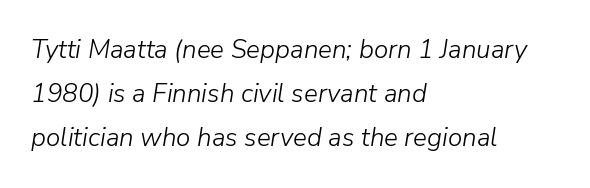
{"italic": "yes", "lean": "right", "slant_degrees": 9, "bold": "no", "underline": "no", "align": "left", "line_spacing": "normal", "line_spacing_ratio": 1.7, "letter_spacing": "normal", "letter_spacing_em": 0.0, "glyph_px": 26}
